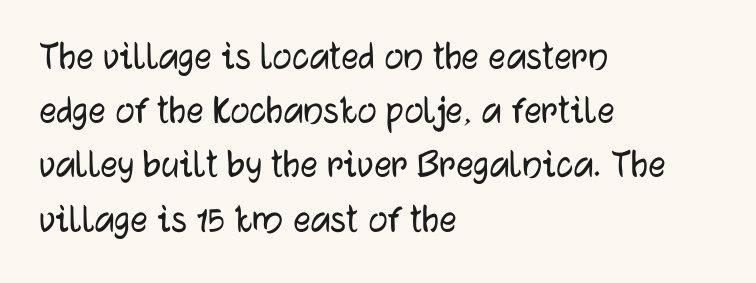
{"serif": "no", "italic": "no", "width": "normal", "stroke_contrast": "low", "x_height": "medium", "monospaced": "no", "underline": "no", "align": "left", "line_spacing": "normal", "line_spacing_ratio": 1.26, "letter_spacing": "normal", "letter_spacing_em": 0.0, "glyph_px": 43}
